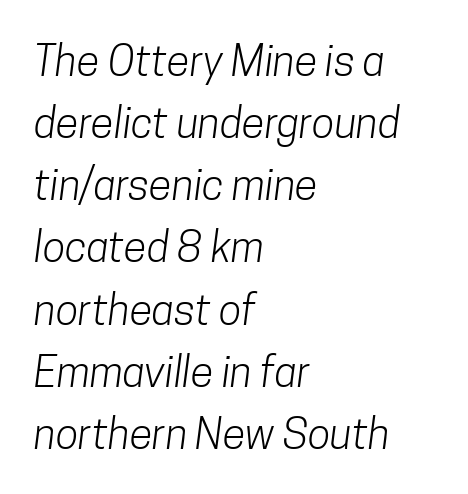
The image shows 42 px light, condensed sans-serif type; set left-aligned, normal line spacing (1.48x), normal letter spacing, not underlined; low stroke contrast and a medium x-height.
